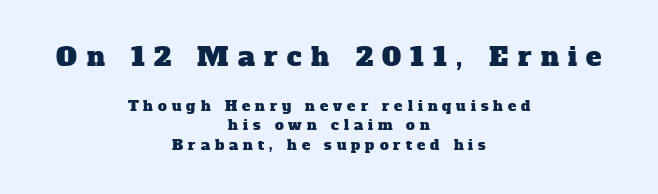
Is there much room between lines? A standard amount, neither cramped nor airy. Does the copy run flush right? No — it is centered line by line. The strip under each line holds only bare page. This layout puts the oversized block above and the modest block below. Words appear elongated and porous because spacing is wide.
